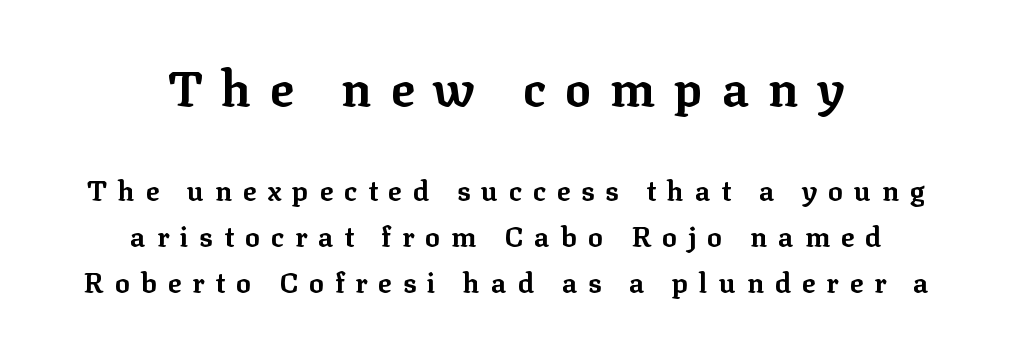
{"serif": "yes", "italic": "no", "bold": "yes", "weight": "bold", "width": "normal", "stroke_contrast": "low", "x_height": "medium", "monospaced": "no", "underline": "no", "align": "center", "line_spacing": "normal", "line_spacing_ratio": 1.65, "letter_spacing": "wide", "letter_spacing_em": 0.39, "larger_block": "first", "size_ratio": 1.75, "glyph_px": 49}
